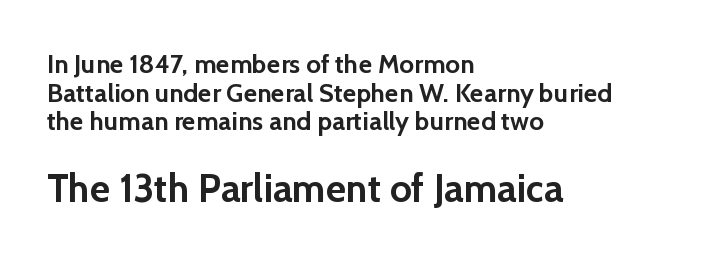
The image shows 39 px semibold sans-serif type, upright; set left-aligned, tight line spacing (1.1x), normal letter spacing, not underlined; the second (bottom) block is 1.5x larger; a medium x-height.
